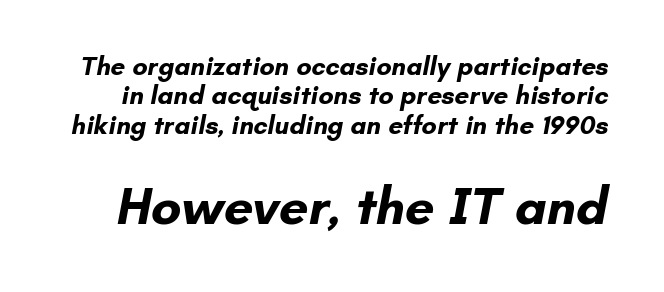
Q: Is the text bold? A: Yes.
Q: Is the typeface a serif or a sans-serif typeface? A: Sans-serif.
Q: Is the text underlined? A: No.
Q: Is the spacing between letters normal or unusually wide? A: Normal.
Q: Is the spacing between lines tight, normal or loose? A: Tight.
Q: Which block of text is set in a larger size, the first (top) or the second (bottom)? A: The second (bottom) one.
Q: Width (condensed, normal, or wide)? A: Normal.
Q: Stroke contrast? A: Low.
Q: x-height? A: Small.
Q: Monospaced? A: No.
